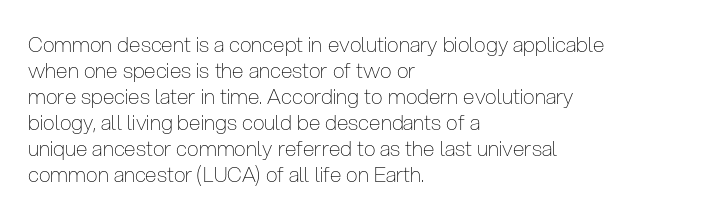
The image shows 21 px text type, upright; set left-aligned, line spacing 1.24x, normal letter spacing, not underlined.
